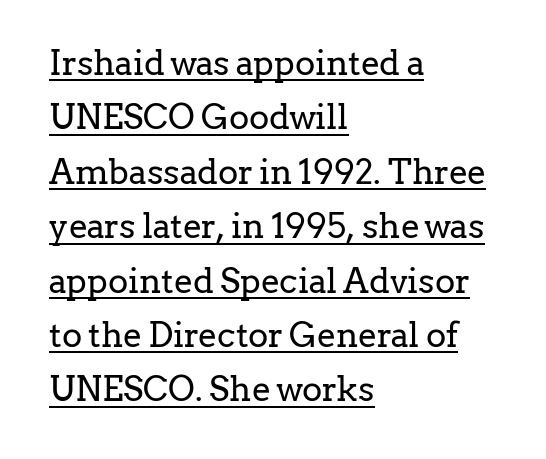
Vertical strokes here are truly vertical. The font family rendered here belongs to the serif group. Which margin do the lines hug? The left one — the right edge is uneven. Underlining? Definitely there. Interline gaps are of average width in this sample. Stems and bowls with no extra thickness — not bold.
